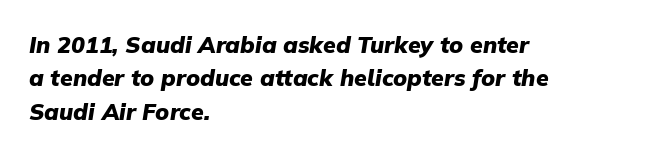
The image shows 23 px bold type, italic (leaning right); set left-aligned, normal line spacing (1.45x), normal letter spacing, not underlined.
